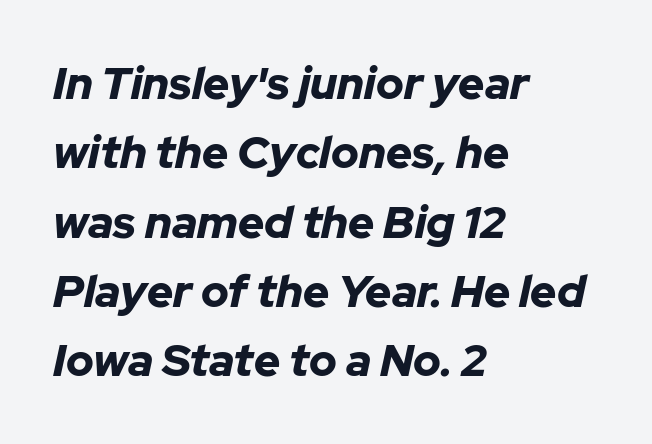
{"italic": "yes", "lean": "right", "slant_degrees": 12, "bold": "yes", "weight": "bold", "width": "normal", "stroke_contrast": "low", "x_height": "medium", "monospaced": "no", "underline": "no", "align": "left", "line_spacing": "normal", "line_spacing_ratio": 1.54, "letter_spacing": "normal", "letter_spacing_em": 0.0, "glyph_px": 45}
